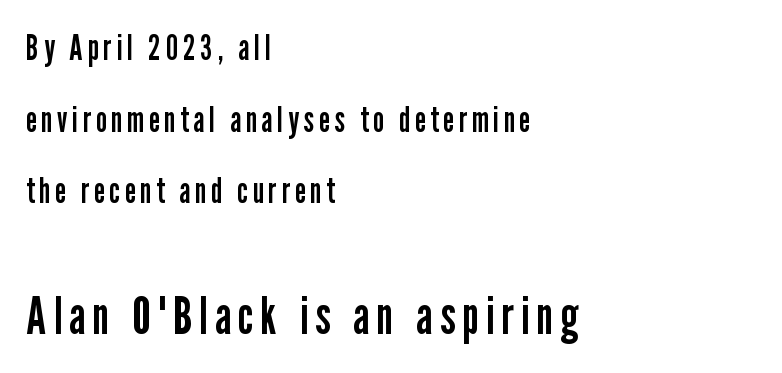
Q: Is the text bold? A: No.
Q: Is the text italic (slanted)? A: No, it is upright.
Q: Is the typeface a serif or a sans-serif typeface? A: Sans-serif.
Q: Is the text underlined? A: No.
Q: How is the paragraph aligned? A: Left-aligned.
Q: Is the spacing between lines tight, normal or loose? A: Loose.
Q: Which block of text is set in a larger size, the first (top) or the second (bottom)? A: The second (bottom) one.
Q: Width (condensed, normal, or wide)? A: Condensed.
Q: Stroke contrast? A: Low.
Q: x-height? A: Medium.
Q: Monospaced? A: No.
